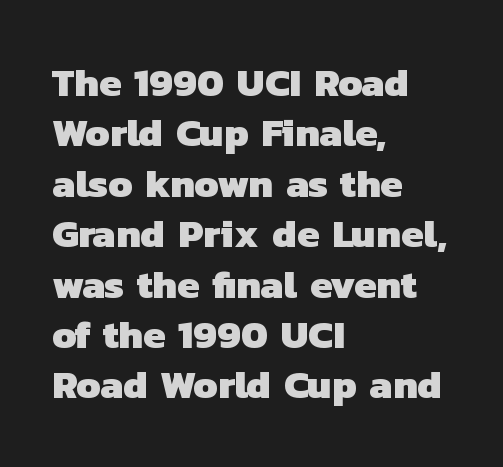
Q: Is the text bold? A: Yes.
Q: Is the typeface a serif or a sans-serif typeface? A: Sans-serif.
Q: Is the text underlined? A: No.
Q: How is the paragraph aligned? A: Left-aligned.
Q: Is the spacing between letters normal or unusually wide? A: Normal.
Q: Is the spacing between lines tight, normal or loose? A: Normal.
Q: Width (condensed, normal, or wide)? A: Normal.
Q: Stroke contrast? A: Low.
Q: x-height? A: Medium.
Q: Monospaced? A: No.
